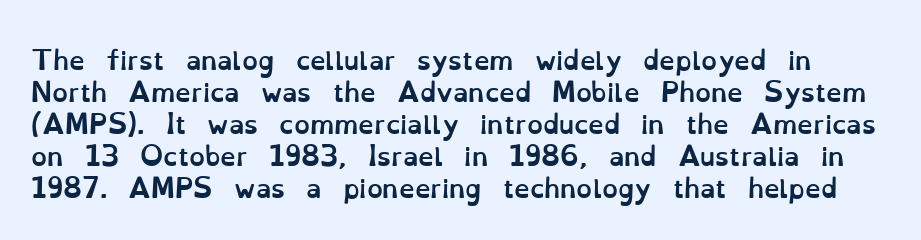
{"italic": "no", "bold": "yes", "underline": "no", "line_spacing": "normal", "line_spacing_ratio": 1.28, "letter_spacing": "normal", "letter_spacing_em": 0.0, "glyph_px": 25}
